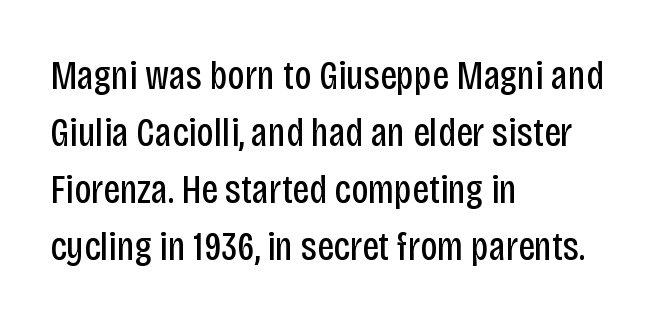
Layout note: lines flush left. The space beneath each line is pristine and unruled. Regarding leading, the lines here are spaced in the standard way. The letters advance in unequal steps, a hallmark of proportional type. A sans-serif font was chosen for this passage.
